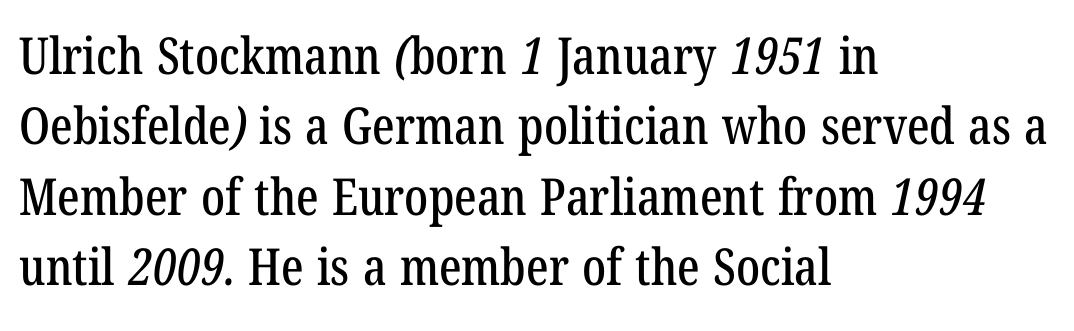
Q: Is the typeface a serif or a sans-serif typeface? A: Serif.
Q: Is the text underlined? A: No.
Q: How is the paragraph aligned? A: Left-aligned.
Q: Is the spacing between letters normal or unusually wide? A: Normal.
Q: Is the spacing between lines tight, normal or loose? A: Normal.
Q: Width (condensed, normal, or wide)? A: Condensed.
Q: Stroke contrast? A: Low.
Q: x-height? A: Medium.
Q: Monospaced? A: No.
